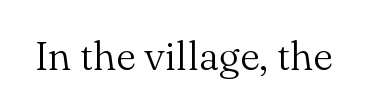
Q: Is the text bold? A: No.
Q: Is the text italic (slanted)? A: No, it is upright.
Q: Is the typeface a serif or a sans-serif typeface? A: Serif.
Q: Is the text underlined? A: No.
Q: Is the spacing between letters normal or unusually wide? A: Normal.
Q: Width (condensed, normal, or wide)? A: Normal.
Q: Stroke contrast? A: Medium.
Q: x-height? A: Small.
Q: Monospaced? A: No.
